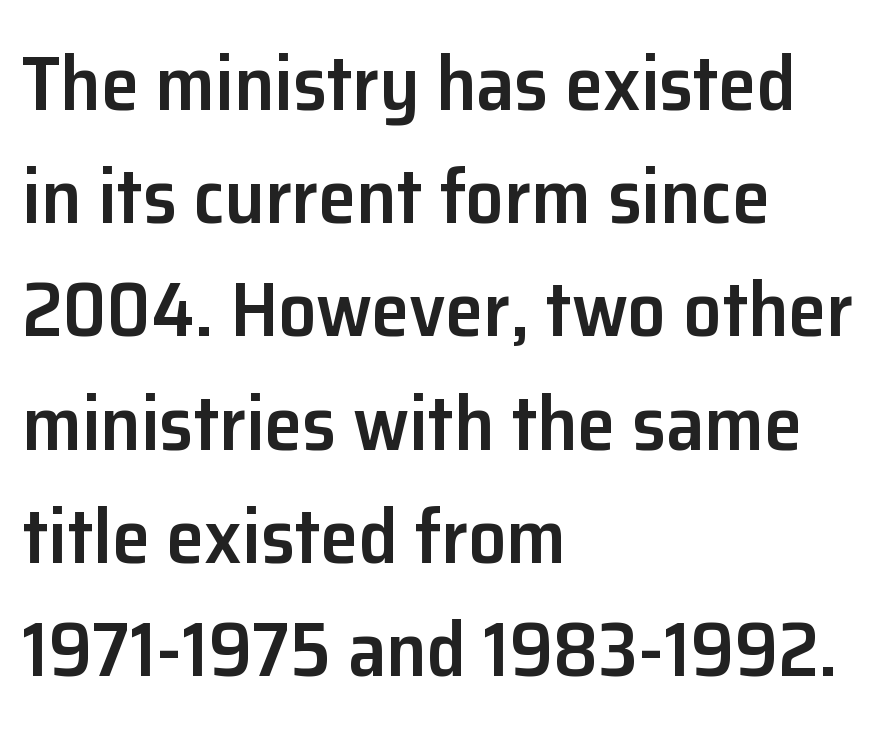
The image shows 77 px semibold sans-serif type, upright; set left-aligned, normal line spacing (1.47x), normal letter spacing, not underlined; low stroke contrast and a medium x-height.
